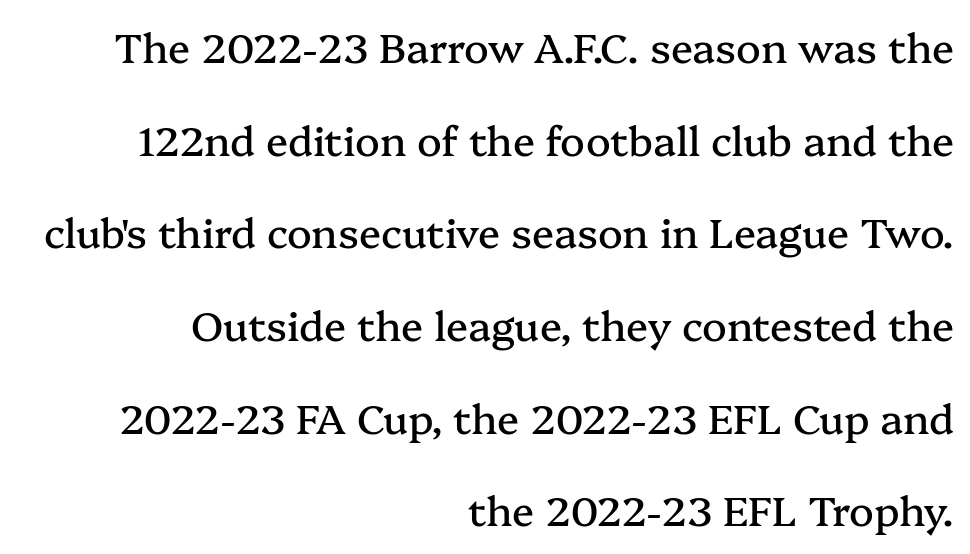
Spacing verdict: proportional, widths tailored to each character. Quick note: not italic, upright. Leading: increased. Anything drawn beneath the words? Only blank space.
